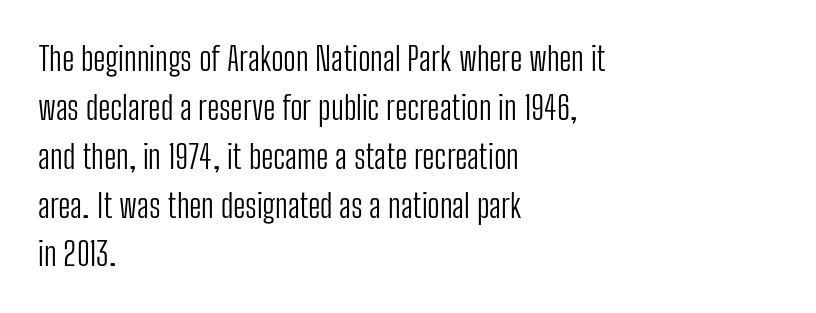
Q: Is the text bold? A: No.
Q: Is the text italic (slanted)? A: No, it is upright.
Q: Is the typeface a serif or a sans-serif typeface? A: Sans-serif.
Q: Is the text underlined? A: No.
Q: How is the paragraph aligned? A: Left-aligned.
Q: Is the spacing between letters normal or unusually wide? A: Normal.
Q: Is the spacing between lines tight, normal or loose? A: Normal.
Q: Width (condensed, normal, or wide)? A: Condensed.
Q: Stroke contrast? A: Low.
Q: x-height? A: Medium.
Q: Monospaced? A: No.
